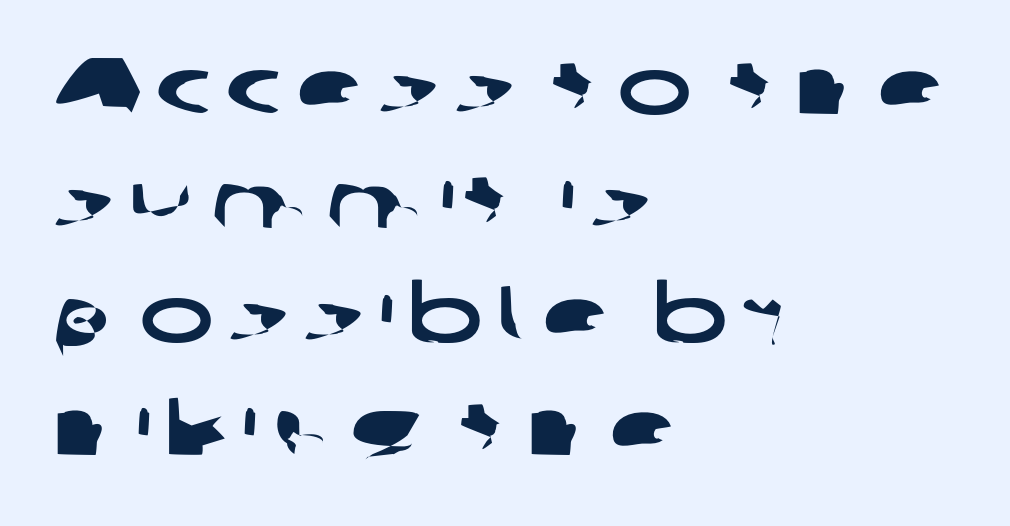
{"serif": "no", "width": "wide", "stroke_contrast": "low", "x_height": "medium", "monospaced": "no", "underline": "no", "align": "left", "line_spacing": "normal", "line_spacing_ratio": 1.44, "glyph_px": 79}
